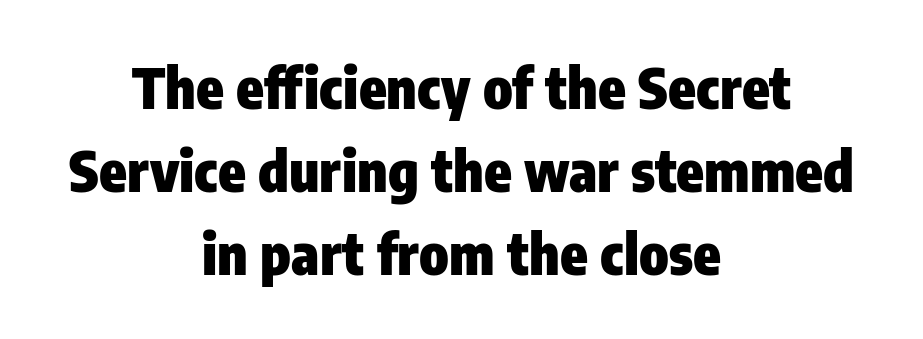
The image shows 56 px heavy, condensed sans-serif type, upright; set centered, normal line spacing (1.48x), normal letter spacing, not underlined; low stroke contrast and a medium x-height.
